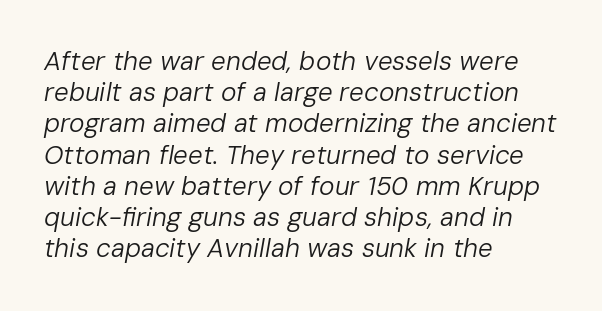
{"italic": "yes", "lean": "right", "slant_degrees": 10, "bold": "no", "underline": "no", "align": "left", "line_spacing_ratio": 1.2, "letter_spacing": "normal", "letter_spacing_em": 0.0, "glyph_px": 26}
